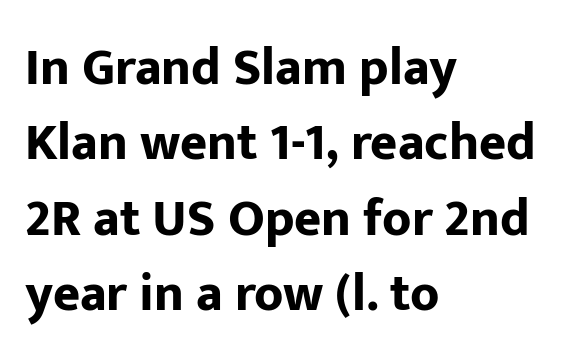
The image shows 52 px bold sans-serif type, upright; set left-aligned, normal line spacing (1.45x), normal letter spacing, not underlined; low stroke contrast and a medium x-height.
